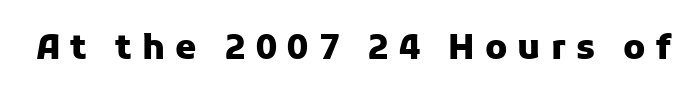
{"serif": "no", "italic": "no", "bold": "yes", "weight": "heavy", "width": "normal", "stroke_contrast": "low", "x_height": "medium", "monospaced": "no", "underline": "no", "letter_spacing": "wide", "letter_spacing_em": 0.3, "glyph_px": 34}
